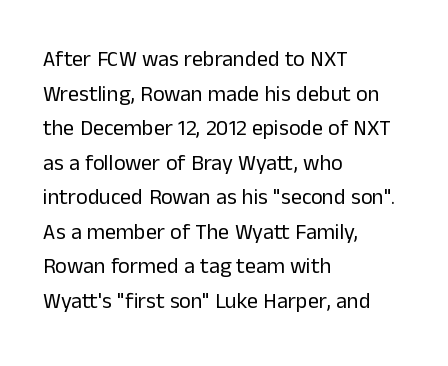
Which margin do the lines hug? The left one — the right edge is uneven. This is roman type, the default non-slanted kind. Summary of vertical rhythm: regular, with standard interline spacing. These glyphs show unthickened strokes, regular width or finer. The rendering keeps characters at their native spacing. The gap between lines stays unmarked.
